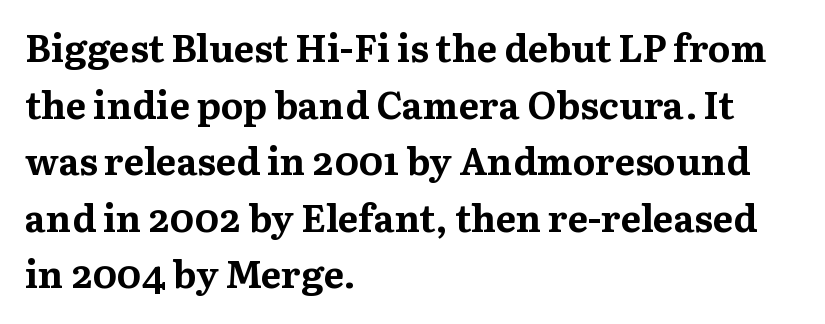
The image shows 38 px bold serif type, upright; set left-aligned, normal line spacing (1.49x), normal letter spacing, not underlined; medium stroke contrast and a medium x-height.
